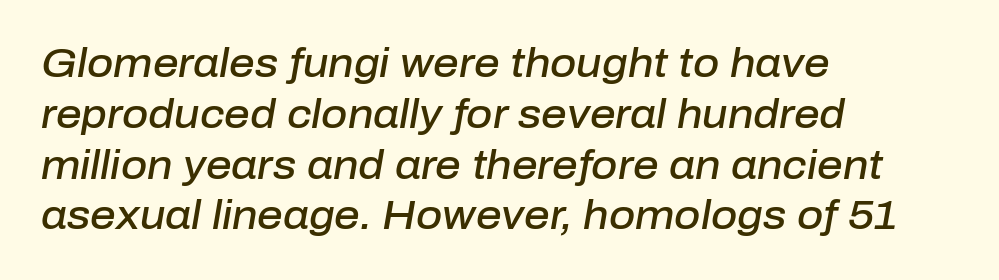
The image shows 40 px semibold type, italic (leaning right); set left-aligned, normal line spacing (1.27x), normal letter spacing, not underlined; low stroke contrast and a medium x-height.
